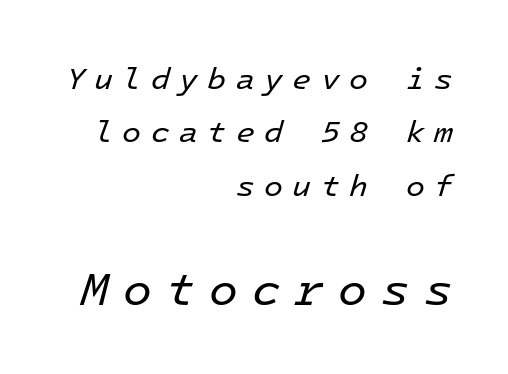
The font's italic variant was chosen for this text. The face used here is monospaced, like something from a code editor. The typesetting does not lean heavy: it is not bold. The later block is typeset at a bigger size than the earlier block.
